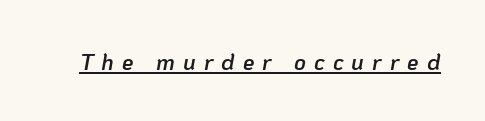
Q: Is the text bold? A: Semi-bold.
Q: Is the text italic (slanted)? A: Yes, it leans right by about 10 degrees.
Q: Is the text underlined? A: Yes.
Q: Is the spacing between letters normal or unusually wide? A: Unusually wide.
